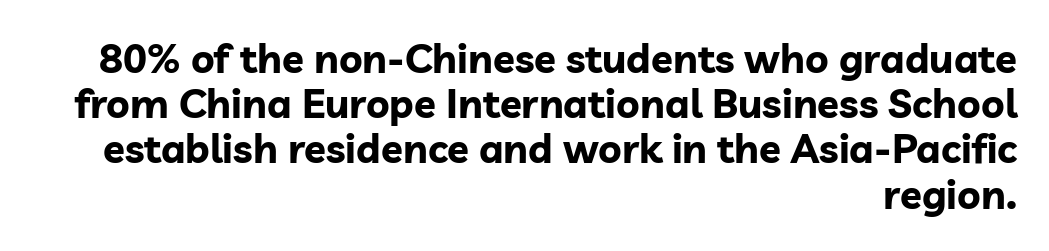
The typeface chosen for these lines omits serifs. The letters advance in unequal steps, a hallmark of proportional type. You'd pick this weight for a headline — it's a proper bold. When letters stand straight like this, we call the style roman or upright.
